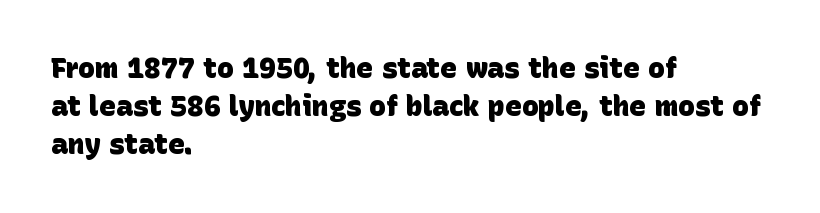
The image shows 28 px heavy sans-serif type; set left-aligned, normal line spacing (1.36x), normal letter spacing, not underlined; low stroke contrast and a large x-height.
